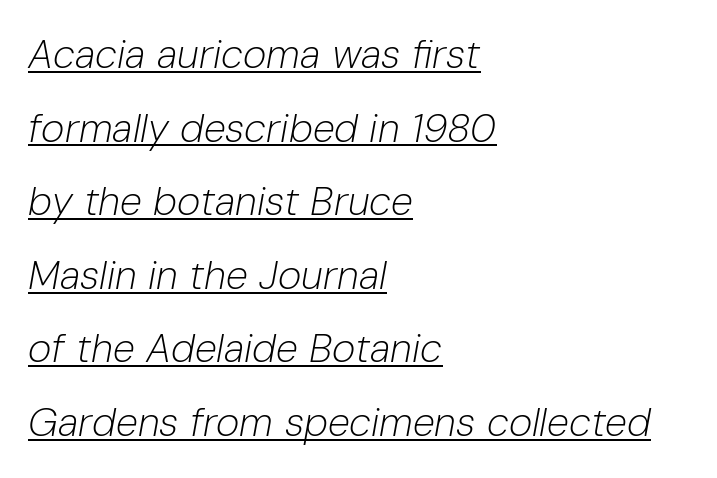
The image shows 40 px light type, italic (leaning right); set left-aligned, line spacing 1.84x, normal letter spacing, underlined; low stroke contrast and a medium x-height.
